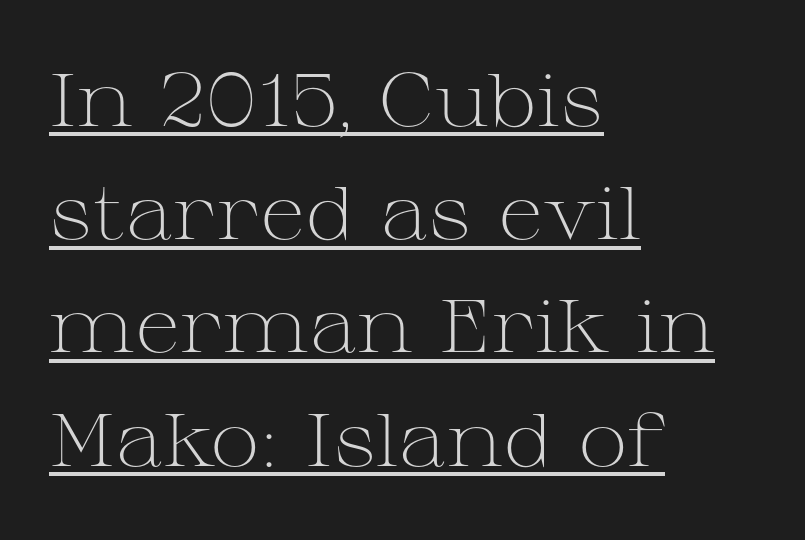
The horizontal fit of the characters is conventional and even. The axis of the letterforms is exactly vertical. A light-to-regular cut is what we see here. Typeset ragged right — the left edge is the straight one. This sample keeps an unexceptional amount of space between lines. Notice how a bar underscores the lettering throughout.
